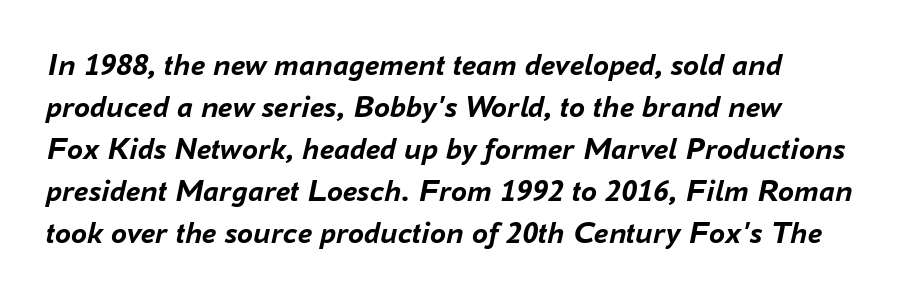
This sample is left-justified, so line endings fall wherever the words run out. Clear beneath every line of the passage. Regarding leading, the lines here are spaced in the standard way. Caption: standard tracking, unaltered.
